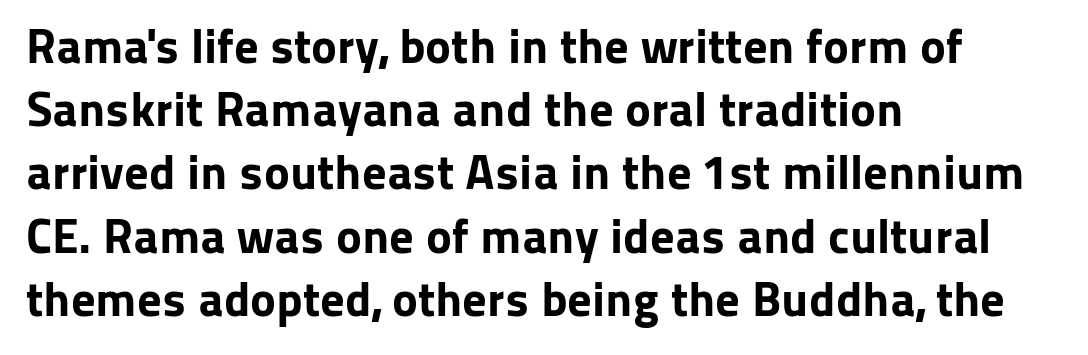
{"serif": "no", "italic": "no", "bold": "yes", "weight": "bold", "width": "normal", "stroke_contrast": "low", "x_height": "medium", "monospaced": "no", "underline": "no", "align": "left", "line_spacing": "normal", "line_spacing_ratio": 1.29, "letter_spacing": "normal", "letter_spacing_em": 0.0, "glyph_px": 49}
